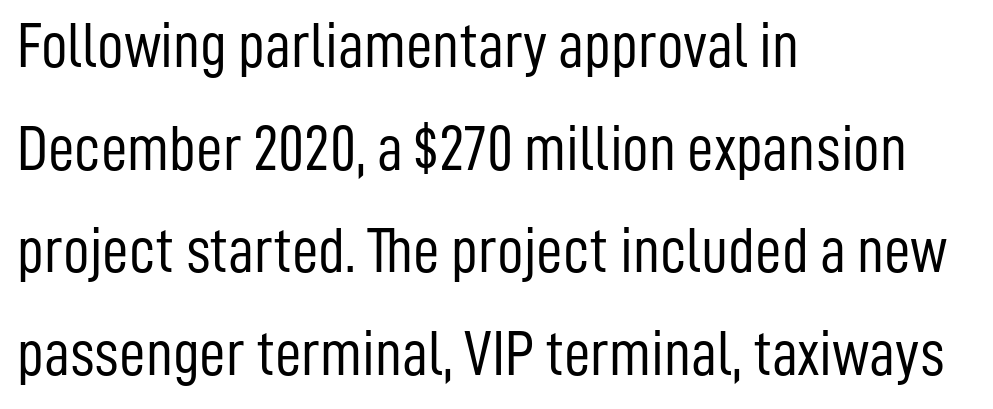
{"serif": "no", "italic": "no", "bold": "no", "weight": "light", "width": "condensed", "stroke_contrast": "low", "x_height": "medium", "monospaced": "no", "underline": "no", "align": "left", "line_spacing": "normal", "line_spacing_ratio": 1.58, "letter_spacing": "normal", "letter_spacing_em": 0.0, "glyph_px": 65}
